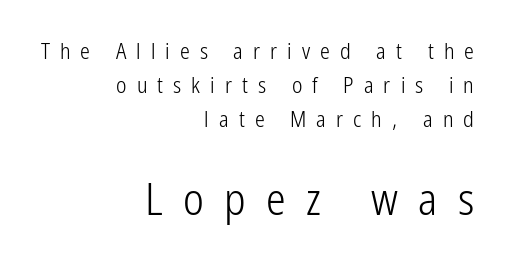
Q: Is the text bold? A: No.
Q: Is the text italic (slanted)? A: No, it is upright.
Q: Is the typeface a serif or a sans-serif typeface? A: Sans-serif.
Q: Is the text underlined? A: No.
Q: How is the paragraph aligned? A: Right-aligned.
Q: Is the spacing between letters normal or unusually wide? A: Unusually wide.
Q: Is the spacing between lines tight, normal or loose? A: Normal.
Q: Which block of text is set in a larger size, the first (top) or the second (bottom)? A: The second (bottom) one.
Q: Width (condensed, normal, or wide)? A: Condensed.
Q: Stroke contrast? A: Low.
Q: x-height? A: Medium.
Q: Monospaced? A: No.
